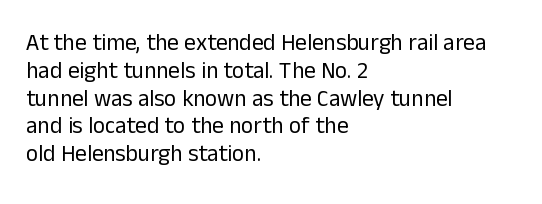
The image shows 23 px text type, upright; set left-aligned, line spacing 1.21x, normal letter spacing, not underlined.
